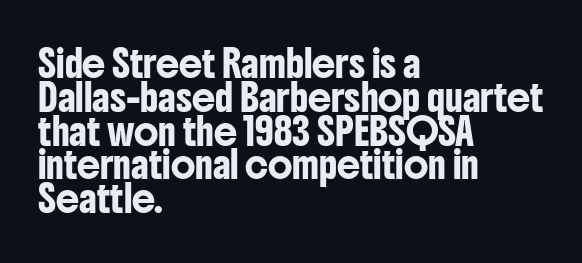
The ragged edge is on the right, which tells us the setting is flush left. How would I describe the line gaps? Plain and ordinary. This is the regular roman posture of the typeface. Only glyphs here, with clear space below each row.
